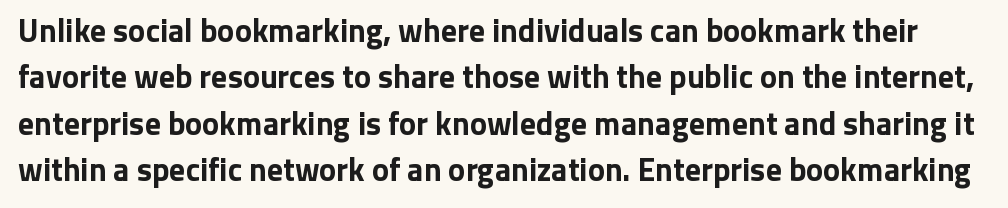
{"serif": "no", "italic": "no", "bold": "yes", "weight": "bold", "width": "normal", "stroke_contrast": "low", "x_height": "medium", "monospaced": "no", "underline": "no", "line_spacing": "normal", "line_spacing_ratio": 1.45, "letter_spacing": "normal", "letter_spacing_em": 0.0, "glyph_px": 32}
